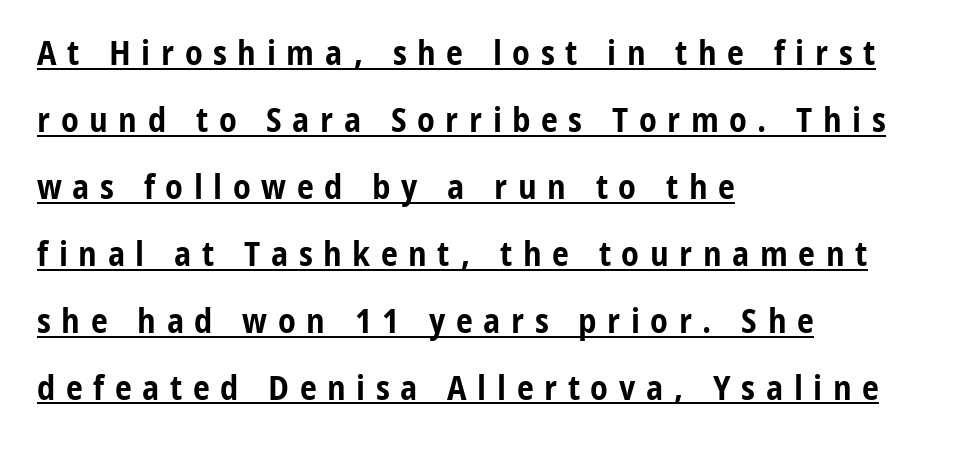
{"serif": "no", "italic": "no", "bold": "yes", "weight": "bold", "width": "condensed", "stroke_contrast": "low", "x_height": "medium", "monospaced": "no", "underline": "yes", "align": "left", "line_spacing": "loose", "line_spacing_ratio": 1.97, "letter_spacing": "wide", "letter_spacing_em": 0.31, "glyph_px": 34}
